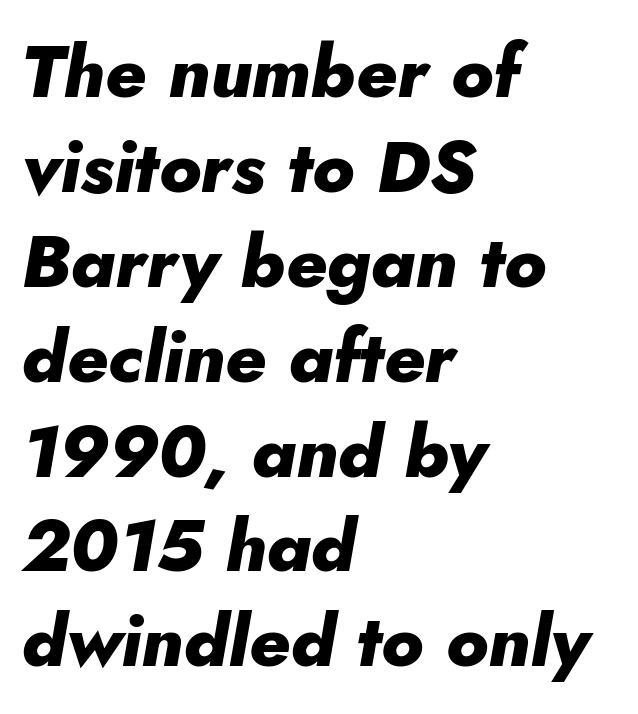
The image shows 73 px heavy type, italic (leaning right); set left-aligned, normal line spacing (1.3x), normal letter spacing, not underlined; low stroke contrast and a small x-height.
